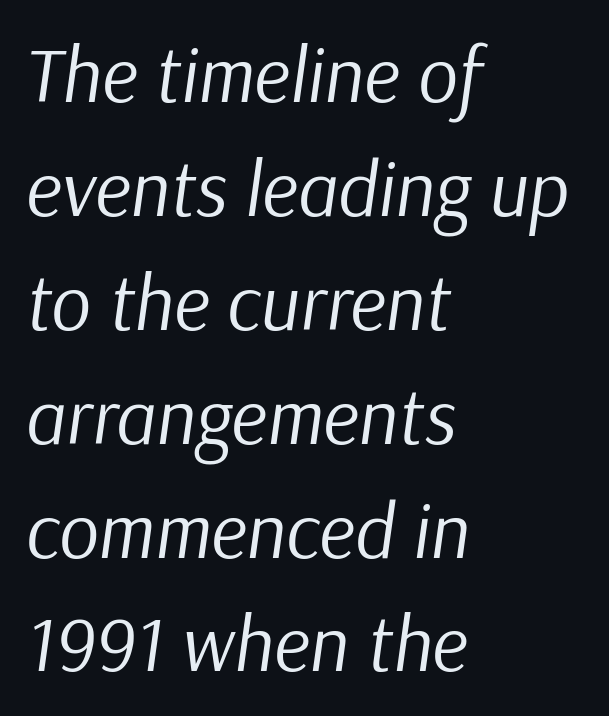
The image shows 78 px regular-weight type, italic (leaning right); set left-aligned, normal line spacing (1.46x), normal letter spacing, not underlined; low stroke contrast and a medium x-height.
